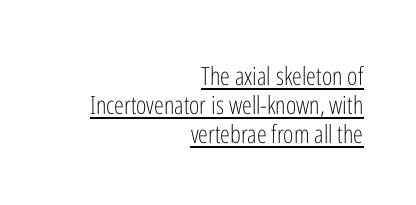
The image shows 25 px text type, upright; set right-aligned, line spacing 1.16x, normal letter spacing, underlined.
